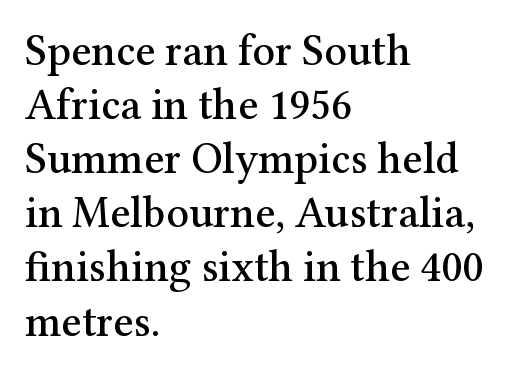
{"serif": "yes", "italic": "no", "width": "normal", "stroke_contrast": "medium", "x_height": "medium", "monospaced": "no", "underline": "no", "align": "left", "line_spacing_ratio": 1.23, "letter_spacing": "normal", "letter_spacing_em": 0.0, "glyph_px": 44}
